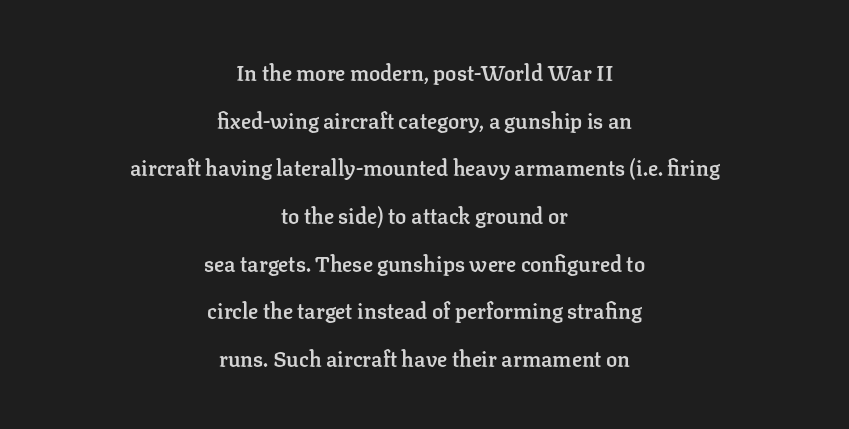
The image shows 21 px text type, upright; set centered, loose line spacing (2.27x), normal letter spacing, not underlined.
